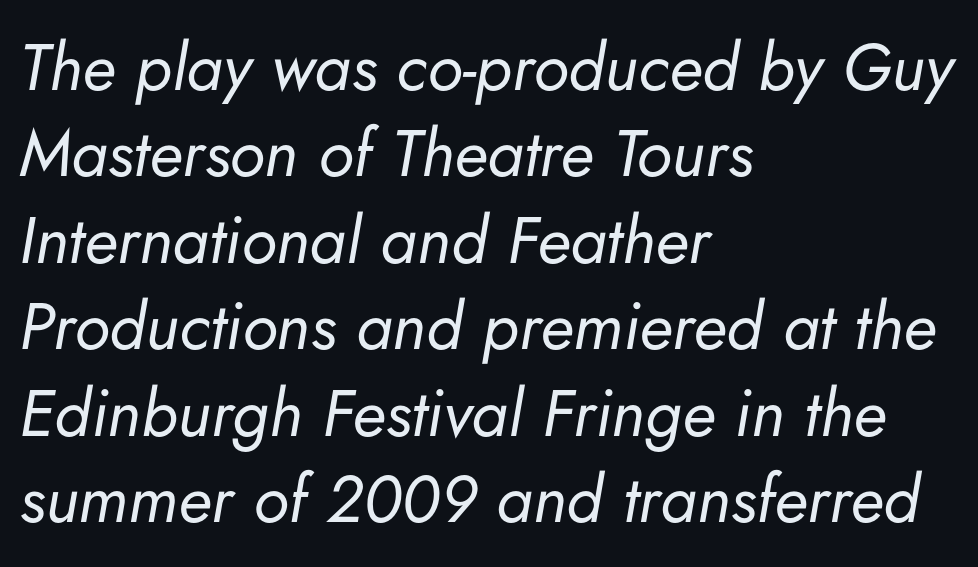
{"italic": "yes", "lean": "right", "slant_degrees": 5, "bold": "no", "weight": "regular", "width": "normal", "stroke_contrast": "low", "x_height": "small", "monospaced": "no", "underline": "no", "align": "left", "line_spacing": "normal", "line_spacing_ratio": 1.31, "letter_spacing": "normal", "letter_spacing_em": 0.0, "glyph_px": 66}
